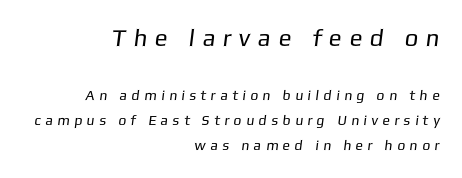
{"bold": "no", "underline": "no", "align": "right", "line_spacing_ratio": 1.81, "letter_spacing": "wide", "letter_spacing_em": 0.32, "larger_block": "first", "size_ratio": 1.71, "glyph_px": 24}
